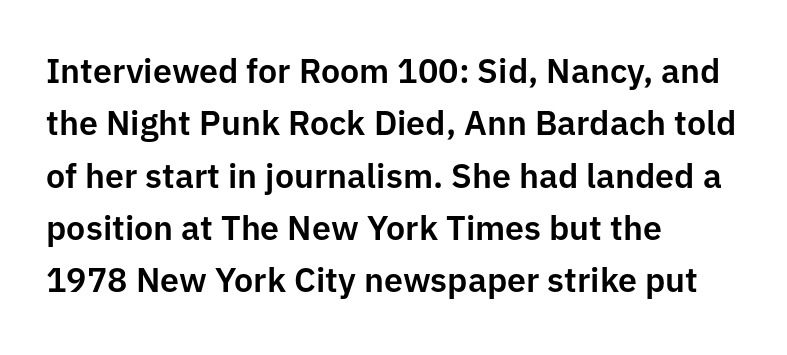
Q: Is the text italic (slanted)? A: No, it is upright.
Q: Is the typeface a serif or a sans-serif typeface? A: Sans-serif.
Q: Is the text underlined? A: No.
Q: How is the paragraph aligned? A: Left-aligned.
Q: Is the spacing between letters normal or unusually wide? A: Normal.
Q: Is the spacing between lines tight, normal or loose? A: Normal.
Q: Width (condensed, normal, or wide)? A: Normal.
Q: Stroke contrast? A: Low.
Q: x-height? A: Medium.
Q: Monospaced? A: No.
